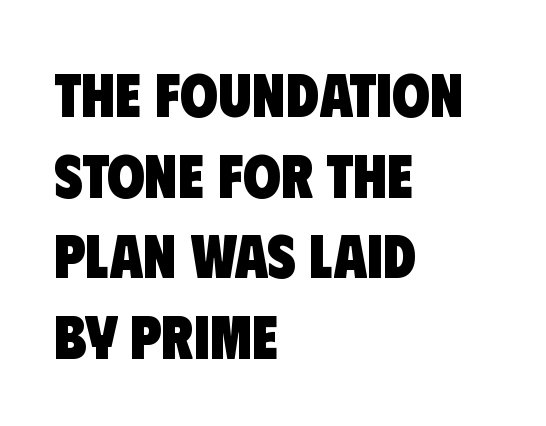
{"serif": "no", "bold": "yes", "weight": "heavy", "width": "condensed", "stroke_contrast": "low", "x_height": "large", "monospaced": "no", "underline": "no", "align": "left", "line_spacing": "normal", "line_spacing_ratio": 1.32, "letter_spacing": "normal", "letter_spacing_em": 0.0, "glyph_px": 61}
